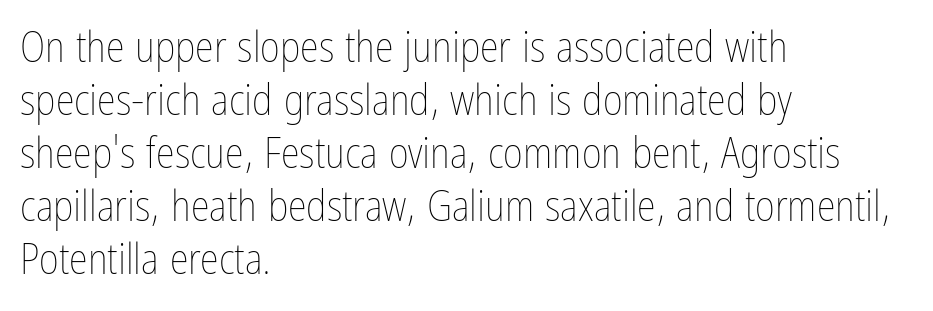
Q: Is the text bold? A: No.
Q: Is the text italic (slanted)? A: No, it is upright.
Q: Is the text underlined? A: No.
Q: How is the paragraph aligned? A: Left-aligned.
Q: Is the spacing between letters normal or unusually wide? A: Normal.
Q: Width (condensed, normal, or wide)? A: Condensed.
Q: Stroke contrast? A: Low.
Q: x-height? A: Medium.
Q: Monospaced? A: No.
